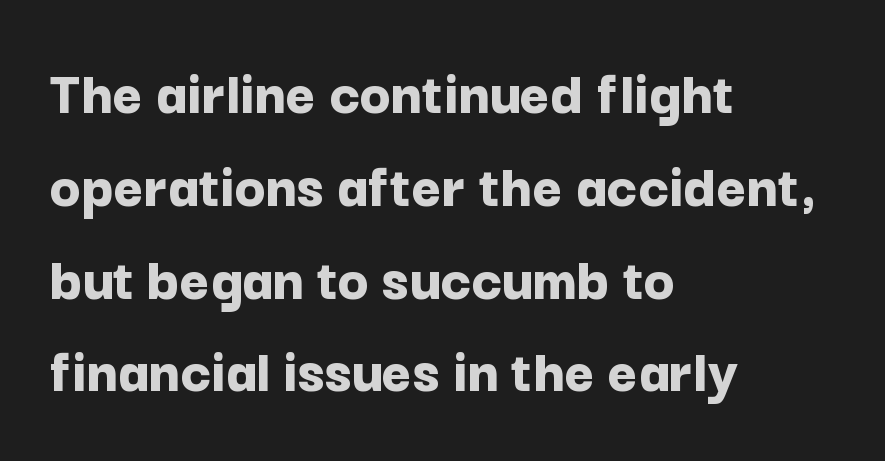
Characters follow at the spacing the type designer built in. When letters stand straight like this, we call the style roman or upright. In terms of weight, the rendering is a true, heavy bold. Serif or sans? Sans — the stroke terminals are bare. Underlining? Definitely not there. Horizontal alignment here is leftward, the default for most running prose.
